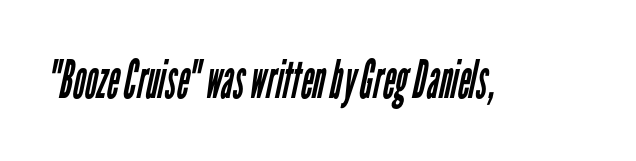
The image shows 53 px regular-weight, condensed sans-serif type; set normal letter spacing, not underlined; low stroke contrast and a medium x-height.
